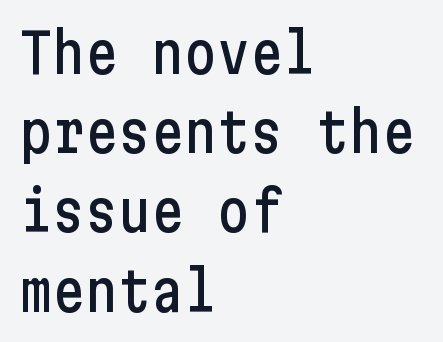
The face used here is rendered with its standard letterfit. The characters display no serif detailing; their extremities are plain. Is the block centered? No — it sits flush against the left margin. The passage shown is not underscored anywhere. The lines sit at an ordinary, default distance from one another.
